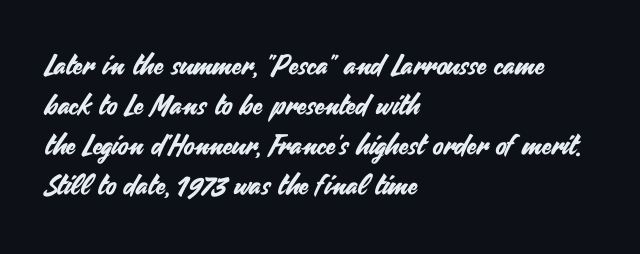
Q: Is the text italic (slanted)? A: Yes.
Q: Is the typeface a serif or a sans-serif typeface? A: Sans-serif.
Q: Is the text underlined? A: No.
Q: How is the paragraph aligned? A: Left-aligned.
Q: Is the spacing between letters normal or unusually wide? A: Normal.
Q: Is the spacing between lines tight, normal or loose? A: Normal.
Q: Width (condensed, normal, or wide)? A: Normal.
Q: Stroke contrast? A: Medium.
Q: x-height? A: Small.
Q: Monospaced? A: No.
